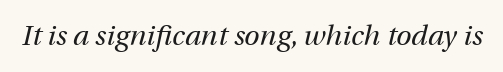
Q: Is the text bold? A: No.
Q: Is the text italic (slanted)? A: Yes, it leans right by about 12 degrees.
Q: Is the text underlined? A: No.
Q: Is the spacing between letters normal or unusually wide? A: Normal.
Q: Width (condensed, normal, or wide)? A: Normal.
Q: Stroke contrast? A: Medium.
Q: x-height? A: Medium.
Q: Monospaced? A: No.
